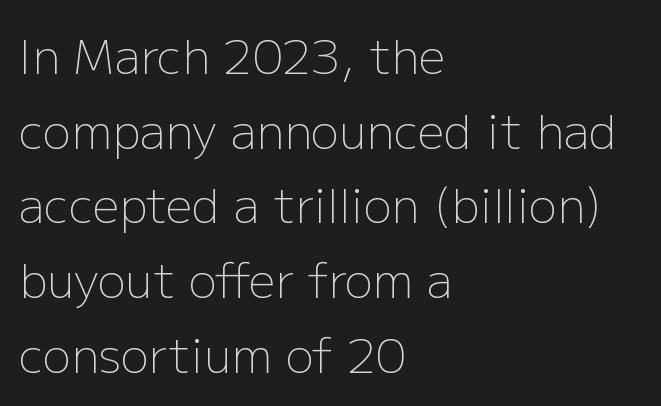
Rendered with straight, roman letterforms. Are there feet on the stems? There aren't — it's a sans. The typeface has the unassuming heft of standard copy or less. The rendering keeps characters at their native spacing. The passage shown is typed in a proportional face where columns would drift. Only glyphs here, with clear space below each row.
